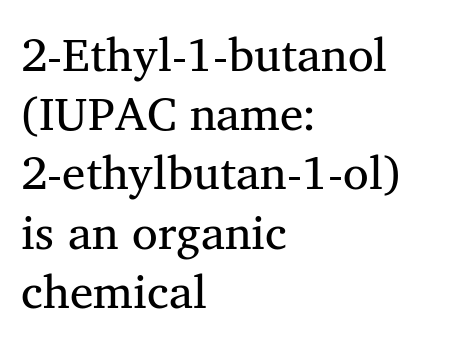
The image shows 47 px regular-weight serif type; set left-aligned, normal line spacing (1.26x), normal letter spacing, not underlined; medium stroke contrast and a medium x-height.
